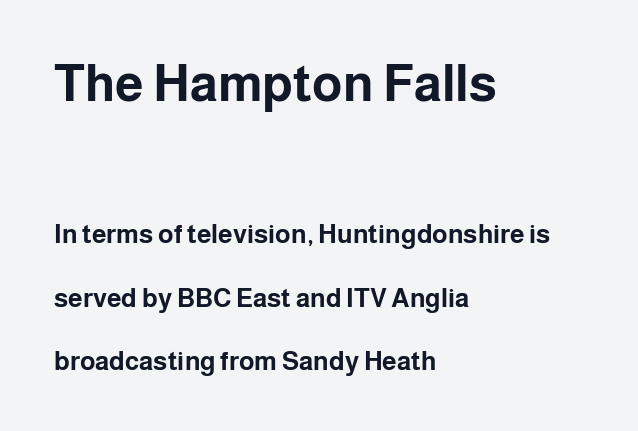
Q: Is the text bold? A: Yes.
Q: Is the text italic (slanted)? A: No, it is upright.
Q: Is the typeface a serif or a sans-serif typeface? A: Sans-serif.
Q: Is the text underlined? A: No.
Q: How is the paragraph aligned? A: Left-aligned.
Q: Is the spacing between letters normal or unusually wide? A: Normal.
Q: Is the spacing between lines tight, normal or loose? A: Loose.
Q: Which block of text is set in a larger size, the first (top) or the second (bottom)? A: The first (top) one.
Q: Width (condensed, normal, or wide)? A: Normal.
Q: Stroke contrast? A: Low.
Q: x-height? A: Medium.
Q: Monospaced? A: No.
